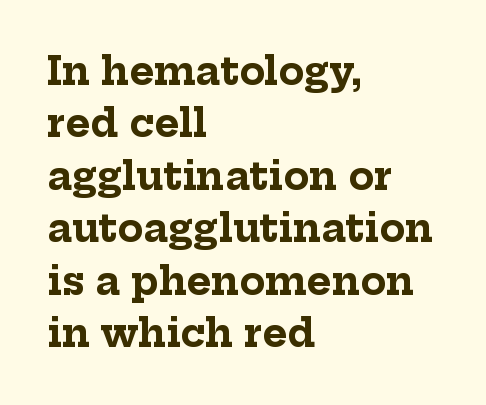
The image shows 38 px bold serif type, upright; set left-aligned, normal line spacing (1.38x), normal letter spacing, not underlined; low stroke contrast and a medium x-height.
